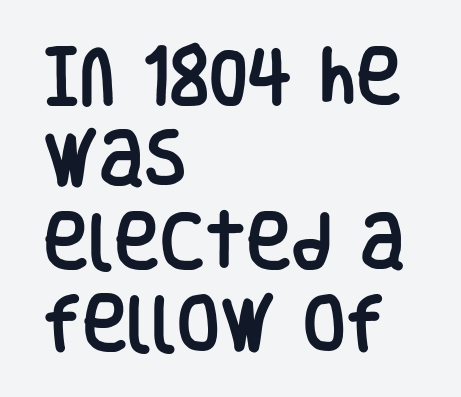
{"serif": "no", "italic": "no", "width": "condensed", "stroke_contrast": "low", "x_height": "large", "monospaced": "no", "underline": "no", "align": "left", "line_spacing": "normal", "line_spacing_ratio": 1.33, "letter_spacing": "normal", "letter_spacing_em": 0.0, "glyph_px": 62}
